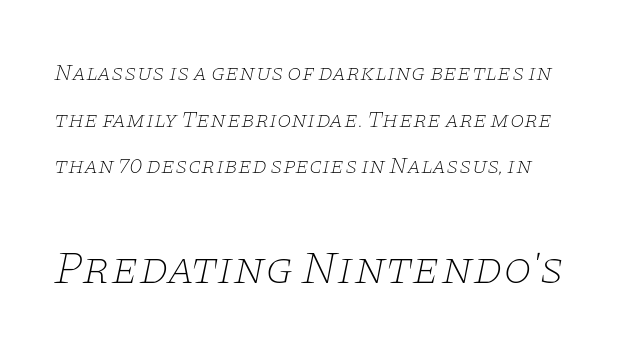
Weight: regular or lighter. The type family on display is of the serif kind. The face used here has a pronounced slope to its letters. Nobody drew a line under any word here.
